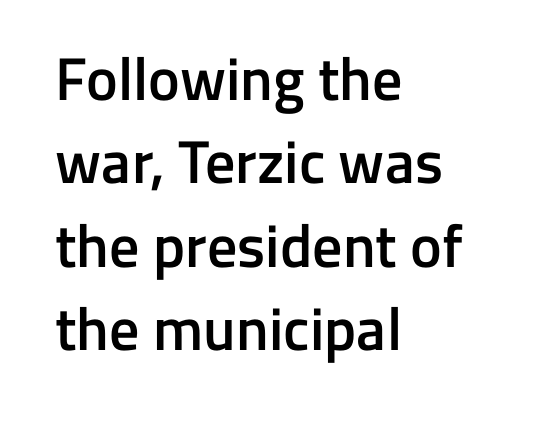
{"serif": "no", "italic": "no", "bold": "semi", "weight": "semibold", "width": "normal", "stroke_contrast": "low", "x_height": "medium", "monospaced": "no", "underline": "no", "align": "left", "line_spacing": "normal", "line_spacing_ratio": 1.39, "letter_spacing": "normal", "letter_spacing_em": 0.0, "glyph_px": 60}
